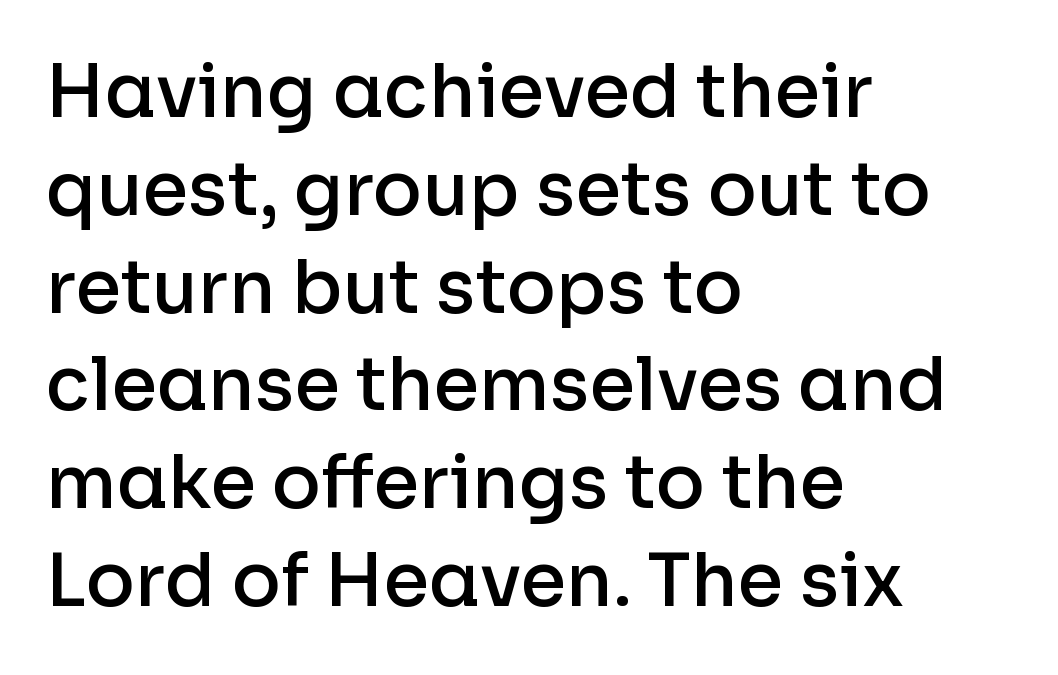
Q: Is the text bold? A: Semi-bold.
Q: Is the text italic (slanted)? A: No, it is upright.
Q: Is the typeface a serif or a sans-serif typeface? A: Sans-serif.
Q: Is the text underlined? A: No.
Q: How is the paragraph aligned? A: Left-aligned.
Q: Is the spacing between letters normal or unusually wide? A: Normal.
Q: Is the spacing between lines tight, normal or loose? A: Normal.
Q: Width (condensed, normal, or wide)? A: Normal.
Q: Stroke contrast? A: Low.
Q: x-height? A: Medium.
Q: Monospaced? A: No.
